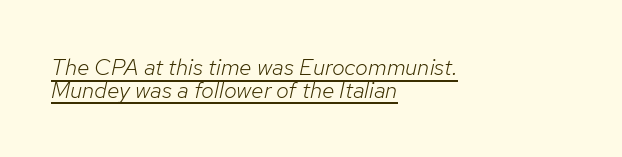
Q: Is the text bold? A: No.
Q: Is the text italic (slanted)? A: Yes, it leans right by about 12 degrees.
Q: Is the text underlined? A: Yes.
Q: How is the paragraph aligned? A: Left-aligned.
Q: Is the spacing between letters normal or unusually wide? A: Normal.
Q: Is the spacing between lines tight, normal or loose? A: Tight.
